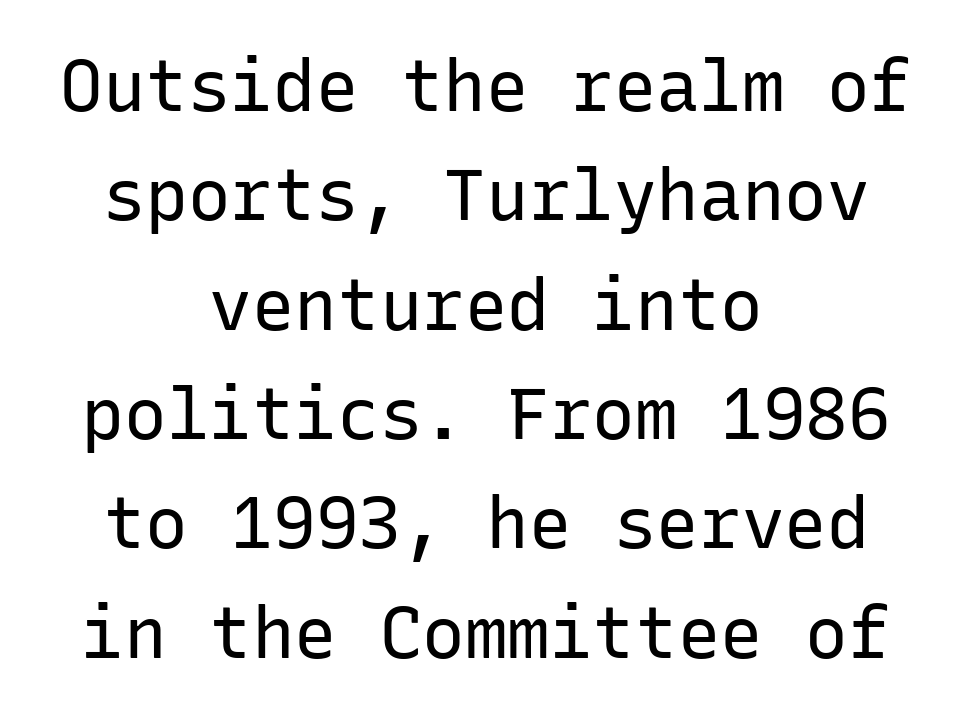
{"serif": "no", "italic": "no", "bold": "no", "weight": "regular", "width": "normal", "stroke_contrast": "low", "x_height": "medium", "monospaced": "yes", "underline": "no", "align": "center", "line_spacing": "normal", "line_spacing_ratio": 1.54, "letter_spacing": "normal", "letter_spacing_em": 0.0, "glyph_px": 71}
